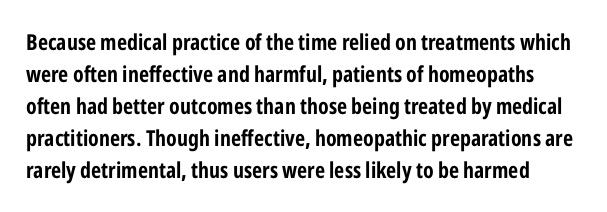
The lettering stays uniformly vertical, giving the passage a roman look. Each glyph is drawn with heavy, bold strokes. Check the space under the baseline: it is left empty. Interline gaps are of average width in this sample.
